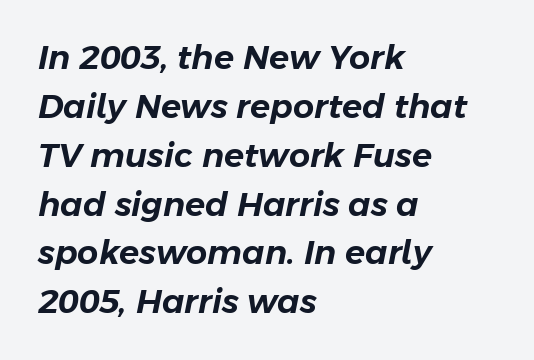
{"italic": "yes", "lean": "right", "slant_degrees": 11, "width": "normal", "stroke_contrast": "low", "x_height": "medium", "monospaced": "no", "underline": "no", "align": "left", "line_spacing": "normal", "line_spacing_ratio": 1.48, "letter_spacing": "normal", "letter_spacing_em": 0.0, "glyph_px": 33}
